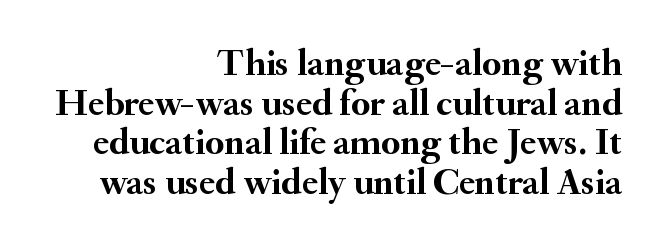
The image shows 38 px semibold serif type, upright; set right-aligned, tight line spacing (1.04x), normal letter spacing, not underlined; medium stroke contrast and a small x-height.
